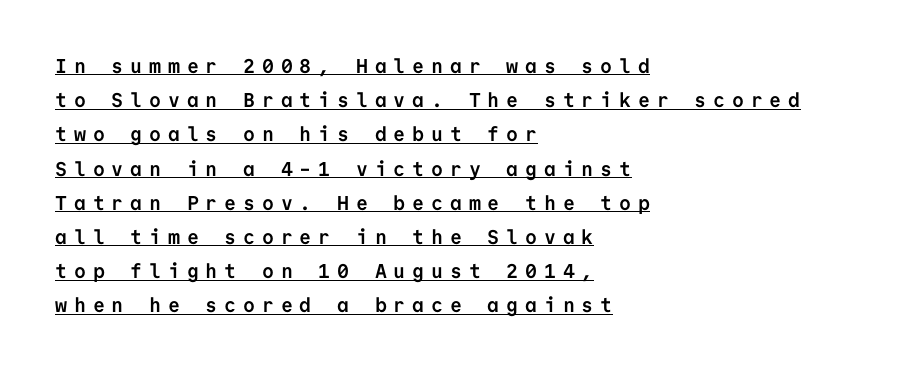
The tracking jumps out immediately: characters are airy and widely separated. Each line of the rendering has a horizontal stroke beneath the glyphs. The typography opts for an upright posture over an oblique one. The paragraph has a hard left edge and a soft right edge.
